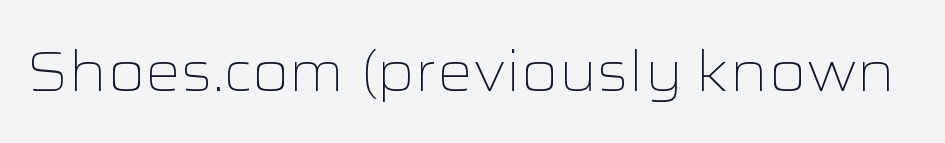
The image shows 56 px light, wide sans-serif type, upright; set normal letter spacing, not underlined; low stroke contrast and a medium x-height.
